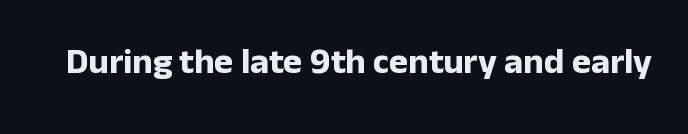
This sample uses plain, unmodified letter spacing. Examine the stroke ends and you'll find no serifs. Spacing verdict: proportional, widths tailored to each character. The specimen reads as upright at a glance.
